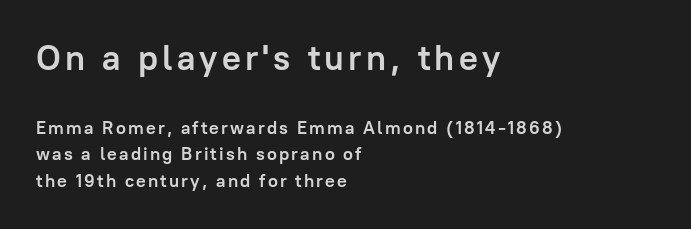
Q: Is the text bold? A: Yes.
Q: Is the text italic (slanted)? A: No, it is upright.
Q: Is the typeface a serif or a sans-serif typeface? A: Sans-serif.
Q: Is the text underlined? A: No.
Q: How is the paragraph aligned? A: Left-aligned.
Q: Is the spacing between lines tight, normal or loose? A: Normal.
Q: Which block of text is set in a larger size, the first (top) or the second (bottom)? A: The first (top) one.
Q: Width (condensed, normal, or wide)? A: Normal.
Q: Stroke contrast? A: Low.
Q: x-height? A: Medium.
Q: Monospaced? A: No.
